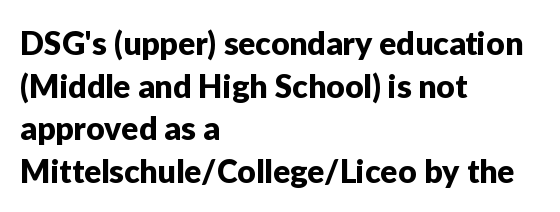
The image shows 32 px sans-serif type, upright; set left-aligned, normal line spacing (1.33x), normal letter spacing, not underlined; low stroke contrast and a medium x-height.
